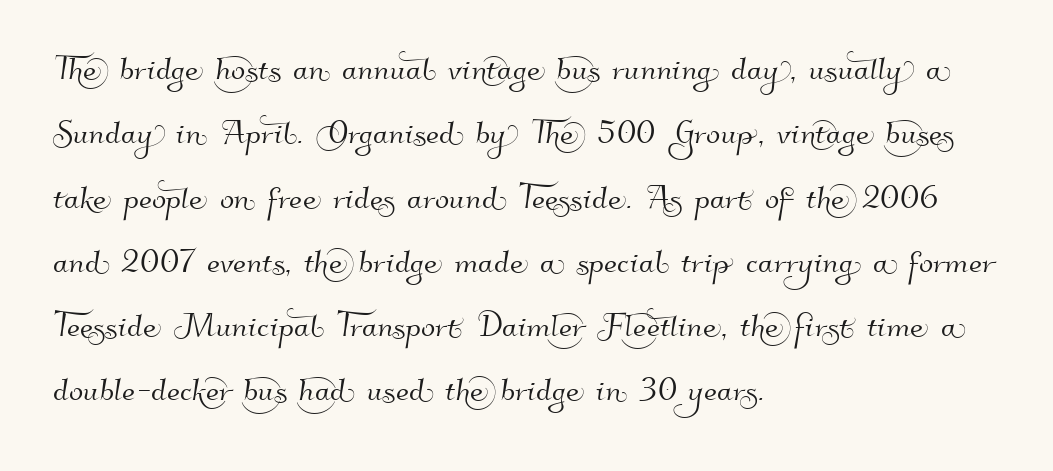
Character widths vary here, with narrow letters taking less room than wide ones. The space between consecutive lines is moderate. Characters follow at the spacing the type designer built in. This rendering features lettering with no underline. Nope, no serifs anywhere on these letters. Line starts are locked; line ends wander.
